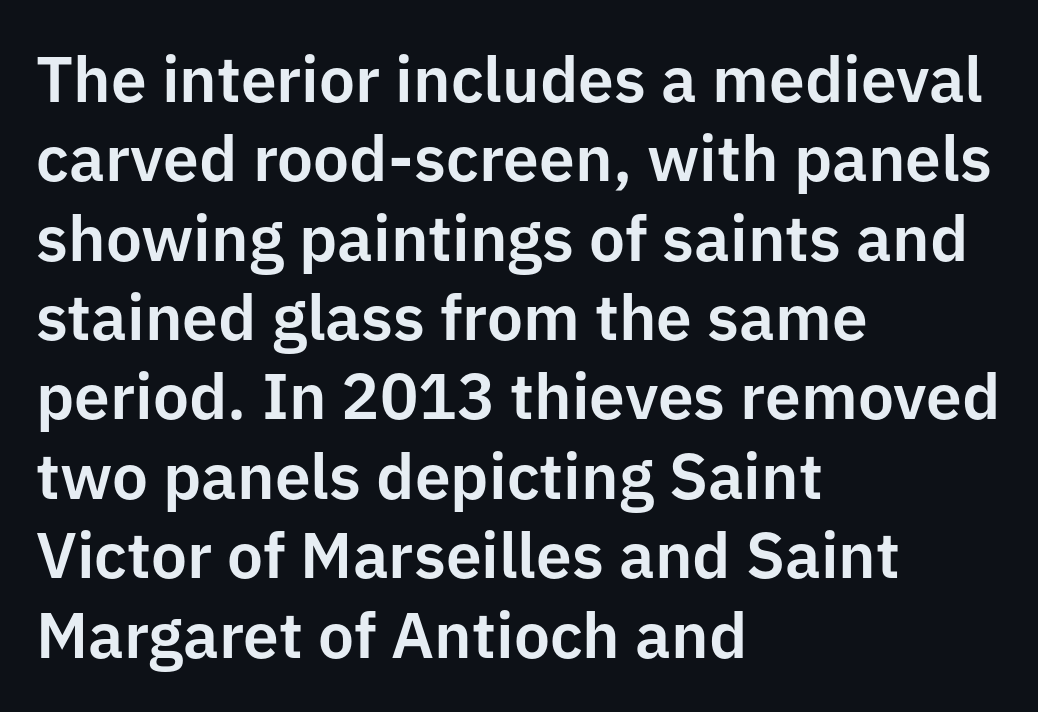
Q: Is the text italic (slanted)? A: No, it is upright.
Q: Is the typeface a serif or a sans-serif typeface? A: Sans-serif.
Q: Is the text underlined? A: No.
Q: How is the paragraph aligned? A: Left-aligned.
Q: Is the spacing between letters normal or unusually wide? A: Normal.
Q: Width (condensed, normal, or wide)? A: Normal.
Q: Stroke contrast? A: Low.
Q: x-height? A: Medium.
Q: Monospaced? A: No.
